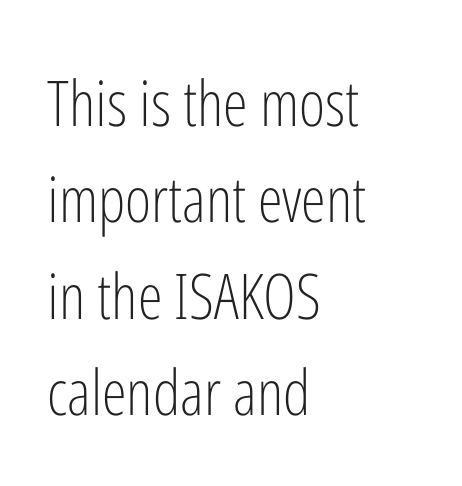
Q: Is the text bold? A: No.
Q: Is the text italic (slanted)? A: No, it is upright.
Q: Is the typeface a serif or a sans-serif typeface? A: Sans-serif.
Q: Is the text underlined? A: No.
Q: How is the paragraph aligned? A: Left-aligned.
Q: Is the spacing between letters normal or unusually wide? A: Normal.
Q: Is the spacing between lines tight, normal or loose? A: Normal.
Q: Width (condensed, normal, or wide)? A: Condensed.
Q: Stroke contrast? A: Low.
Q: x-height? A: Medium.
Q: Monospaced? A: No.
